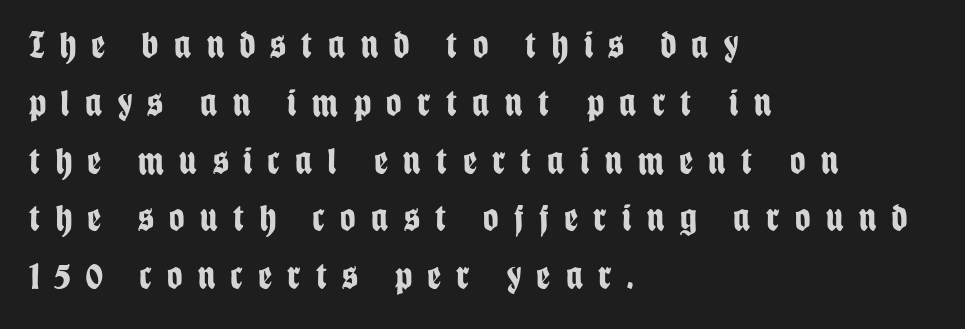
The image shows 38 px bold, condensed sans-serif type, upright; set left-aligned, normal line spacing (1.52x), unusually wide letter spacing (+0.41 em), not underlined; low stroke contrast and a large x-height.
